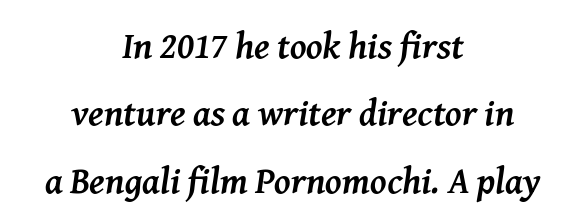
{"serif": "yes", "italic": "yes", "lean": "right", "slant_degrees": 8, "bold": "yes", "weight": "semibold", "width": "normal", "stroke_contrast": "medium", "x_height": "medium", "monospaced": "no", "underline": "no", "align": "center", "line_spacing_ratio": 1.82, "letter_spacing": "normal", "letter_spacing_em": 0.0, "glyph_px": 37}
